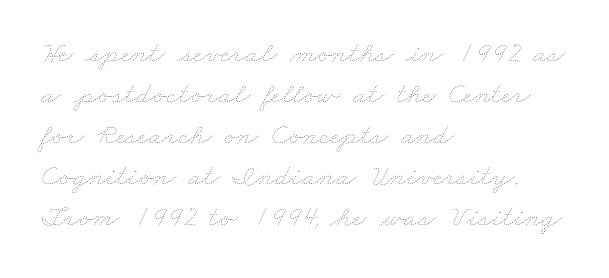
The image shows 30 px thin, wide type; set left-aligned, normal line spacing (1.37x), normal letter spacing, not underlined; low stroke contrast and a small x-height.
